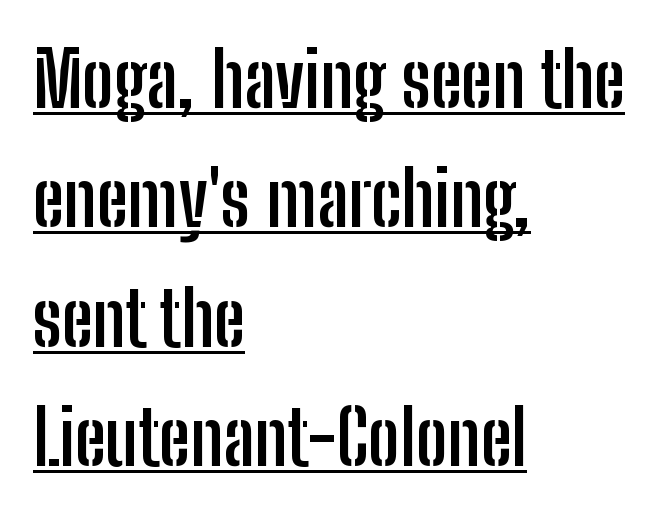
The image shows 76 px semibold, condensed sans-serif type, upright; set left-aligned, normal line spacing (1.57x), normal letter spacing, underlined; low stroke contrast and a medium x-height.
